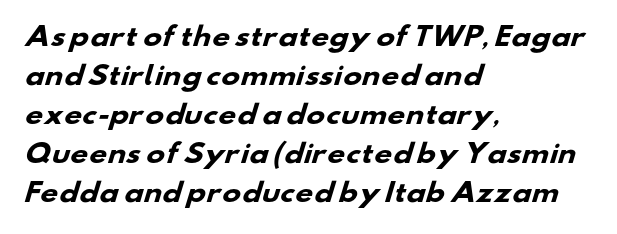
{"bold": "yes", "underline": "no", "align": "left", "line_spacing": "normal", "line_spacing_ratio": 1.56, "letter_spacing": "normal", "letter_spacing_em": 0.0, "glyph_px": 25}
